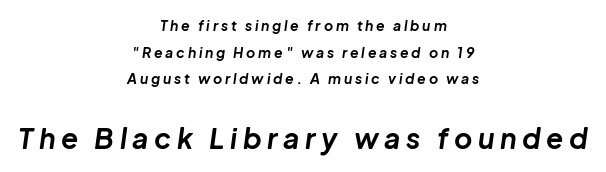
Q: Is the text bold? A: Yes.
Q: Is the text italic (slanted)? A: Yes, it leans right by about 8 degrees.
Q: Is the text underlined? A: No.
Q: How is the paragraph aligned? A: Centered.
Q: Is the spacing between letters normal or unusually wide? A: Unusually wide.
Q: Is the spacing between lines tight, normal or loose? A: Loose.
Q: Which block of text is set in a larger size, the first (top) or the second (bottom)? A: The second (bottom) one.
Q: Width (condensed, normal, or wide)? A: Normal.
Q: Stroke contrast? A: Low.
Q: x-height? A: Medium.
Q: Monospaced? A: No.
